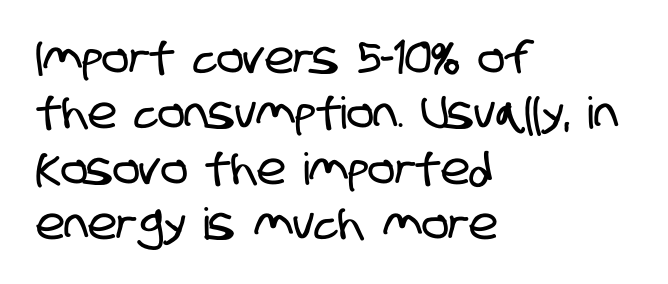
The image shows 44 px condensed sans-serif type; set left-aligned, normal line spacing (1.26x), normal letter spacing, not underlined; low stroke contrast and a large x-height.
